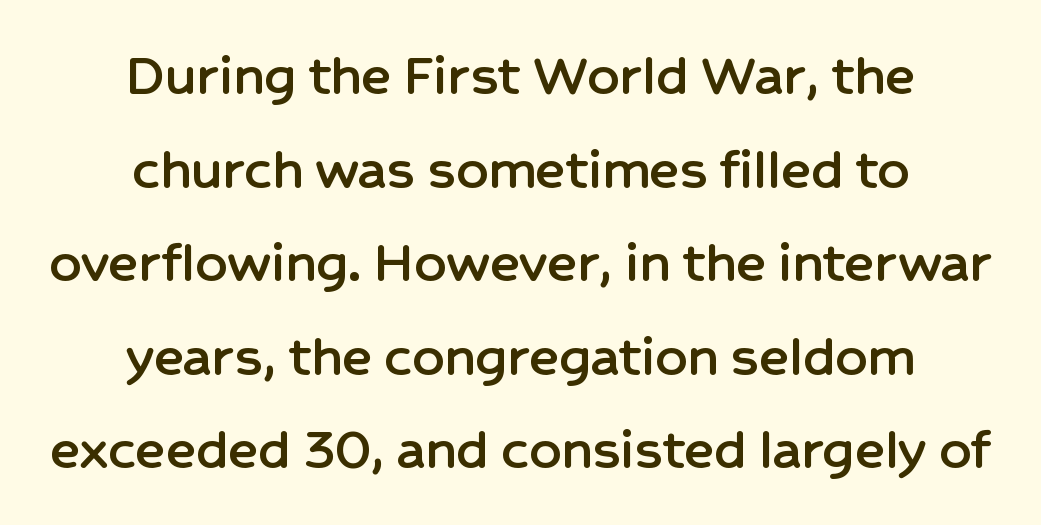
Q: Is the text italic (slanted)? A: No, it is upright.
Q: Is the typeface a serif or a sans-serif typeface? A: Sans-serif.
Q: Is the text underlined? A: No.
Q: How is the paragraph aligned? A: Centered.
Q: Is the spacing between letters normal or unusually wide? A: Normal.
Q: Is the spacing between lines tight, normal or loose? A: Normal.
Q: Width (condensed, normal, or wide)? A: Normal.
Q: Stroke contrast? A: Low.
Q: x-height? A: Medium.
Q: Monospaced? A: No.
